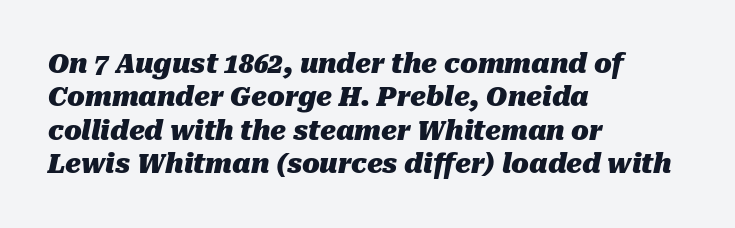
The image shows 26 px bold type, italic (leaning right); set left-aligned, normal line spacing (1.28x), normal letter spacing, not underlined.
